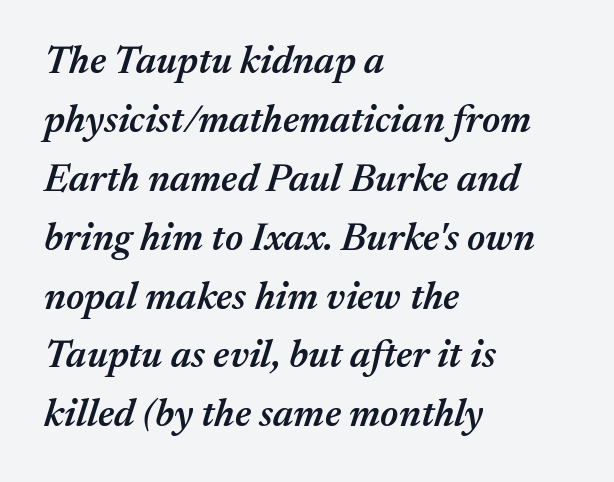
Weight: semibold (demi). The gap between lines stays unmarked. Summary of vertical rhythm: regular, with standard interline spacing. Character widths vary here, with narrow letters taking less room than wide ones.
